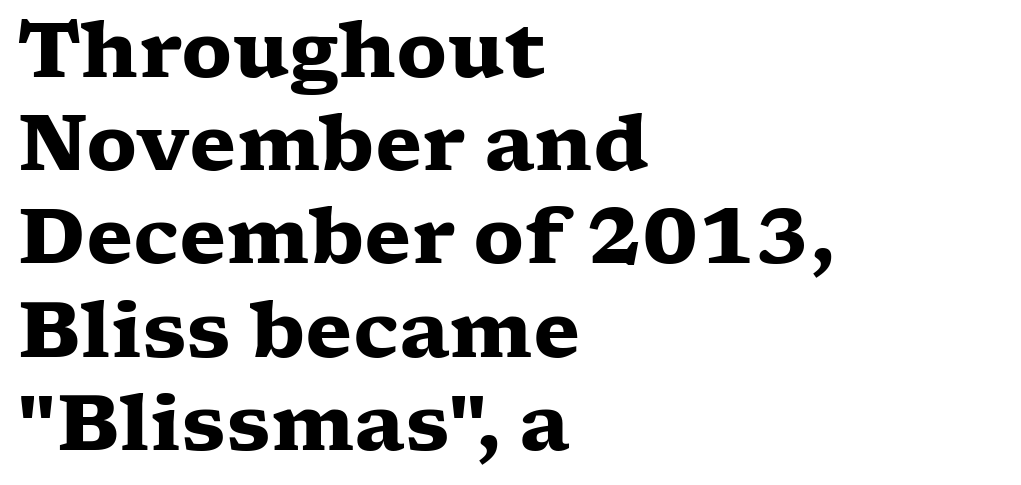
Q: Is the text bold? A: Yes.
Q: Is the text italic (slanted)? A: No, it is upright.
Q: Is the typeface a serif or a sans-serif typeface? A: Serif.
Q: Is the text underlined? A: No.
Q: How is the paragraph aligned? A: Left-aligned.
Q: Is the spacing between letters normal or unusually wide? A: Normal.
Q: Width (condensed, normal, or wide)? A: Wide.
Q: Stroke contrast? A: Low.
Q: x-height? A: Medium.
Q: Monospaced? A: No.
